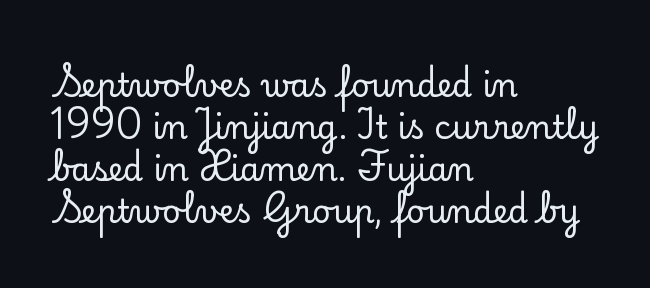
Q: Is the text italic (slanted)? A: No, it is upright.
Q: Is the typeface a serif or a sans-serif typeface? A: Serif.
Q: Is the text underlined? A: No.
Q: How is the paragraph aligned? A: Left-aligned.
Q: Is the spacing between letters normal or unusually wide? A: Normal.
Q: Is the spacing between lines tight, normal or loose? A: Normal.
Q: Width (condensed, normal, or wide)? A: Normal.
Q: Stroke contrast? A: Low.
Q: x-height? A: Small.
Q: Monospaced? A: No.
